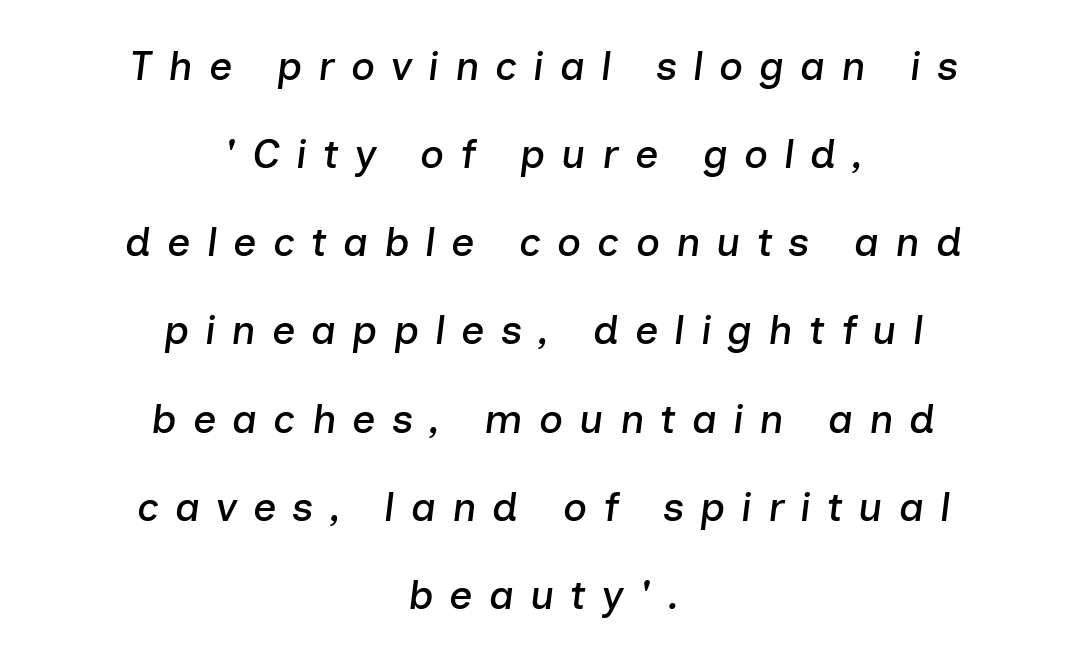
The glyphs are unaccompanied by any horizontal stroke below them. These lines stack symmetrically, like a column narrowing and widening about its center. A typesetter would mark this as italic. Honestly, the letter spacing is so wide it's the main thing you notice.
